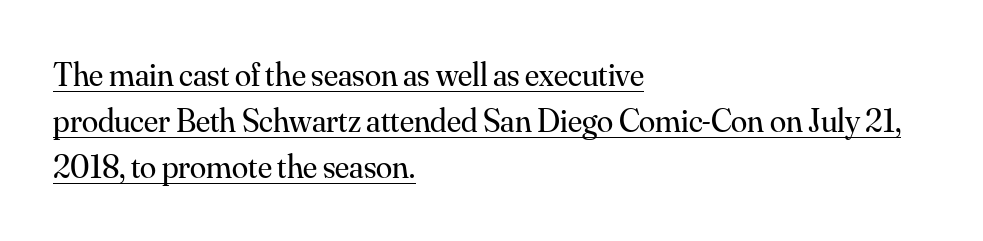
{"serif": "yes", "italic": "no", "bold": "no", "weight": "regular", "width": "normal", "stroke_contrast": "medium", "x_height": "small", "monospaced": "no", "underline": "yes", "align": "left", "line_spacing": "normal", "line_spacing_ratio": 1.4, "letter_spacing": "normal", "letter_spacing_em": 0.0, "glyph_px": 33}
